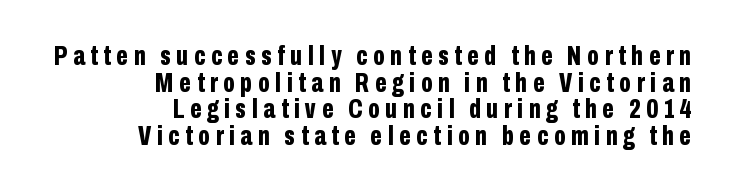
The image shows 28 px bold, condensed sans-serif type, upright; set right-aligned, tight line spacing (0.95x), unusually wide letter spacing (+0.2 em), not underlined; low stroke contrast and a medium x-height.
